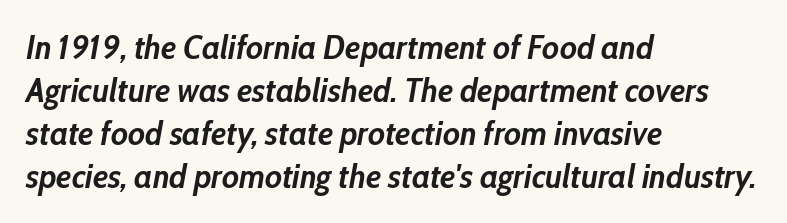
Caption: bold face, heavy strokes. The ragged edge is on the right, which tells us the setting is flush left. Only glyphs here, with clear space below each row. Default kerning and tracking; the words read as compact shapes. Observe the lean: these are italic letterforms.
